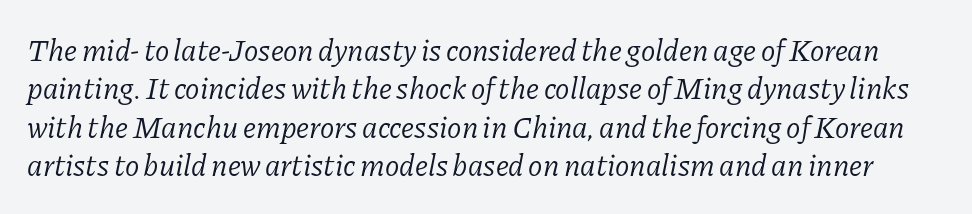
Q: Is the text bold? A: No.
Q: Is the text italic (slanted)? A: Yes, it leans right by about 11 degrees.
Q: Is the typeface a serif or a sans-serif typeface? A: Serif.
Q: Is the text underlined? A: No.
Q: Is the spacing between letters normal or unusually wide? A: Normal.
Q: Is the spacing between lines tight, normal or loose? A: Normal.
Q: Width (condensed, normal, or wide)? A: Normal.
Q: Stroke contrast? A: Low.
Q: x-height? A: Medium.
Q: Monospaced? A: No.
